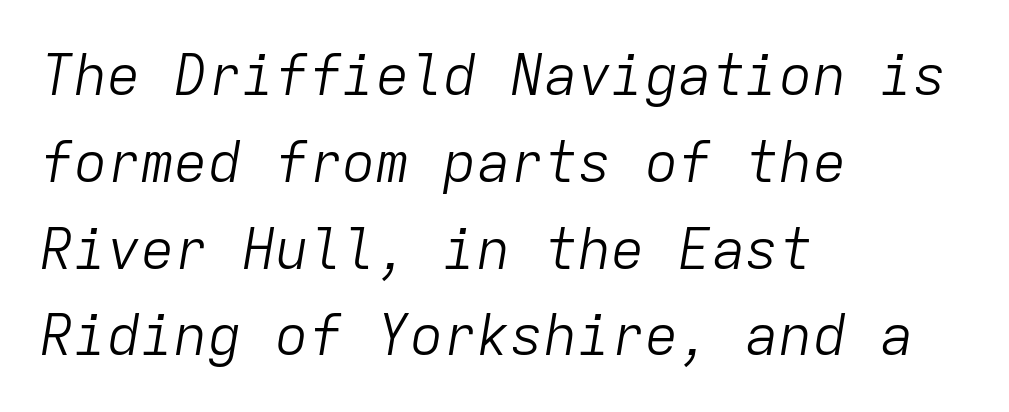
Q: Is the text bold? A: No.
Q: Is the text italic (slanted)? A: Yes, it leans right by about 9 degrees.
Q: Is the text underlined? A: No.
Q: How is the paragraph aligned? A: Left-aligned.
Q: Is the spacing between letters normal or unusually wide? A: Normal.
Q: Is the spacing between lines tight, normal or loose? A: Normal.
Q: Width (condensed, normal, or wide)? A: Normal.
Q: Stroke contrast? A: Low.
Q: x-height? A: Medium.
Q: Monospaced? A: Yes.
